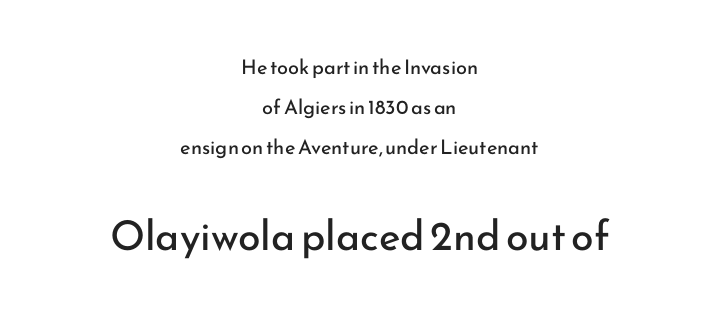
{"serif": "no", "italic": "no", "bold": "no", "weight": "regular", "width": "normal", "stroke_contrast": "low", "x_height": "small", "monospaced": "no", "underline": "no", "align": "center", "line_spacing": "loose", "line_spacing_ratio": 1.99, "letter_spacing": "normal", "letter_spacing_em": 0.0, "larger_block": "second", "size_ratio": 2.05, "glyph_px": 41}
